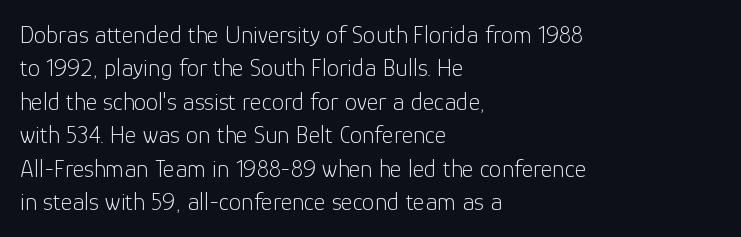
Notice how the stems are strictly vertical — no italics here. Clear beneath every line of the passage. Compared with typical paragraphs, the rows here are spaced about the same. The letters look calm and open, with moderate or lighter stems. Spacing between characters is what you'd get straight out of the box.
